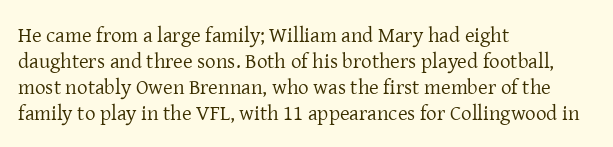
{"italic": "no", "bold": "no", "underline": "no", "align": "left", "line_spacing_ratio": 1.24, "letter_spacing": "normal", "letter_spacing_em": 0.0, "glyph_px": 21}
